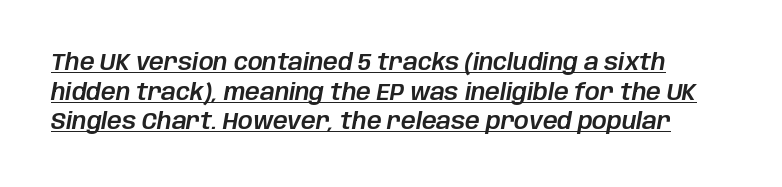
Q: Is the text italic (slanted)? A: Yes, it leans right by about 10 degrees.
Q: Is the text underlined? A: Yes.
Q: Is the spacing between letters normal or unusually wide? A: Normal.
Q: Is the spacing between lines tight, normal or loose? A: Normal.
